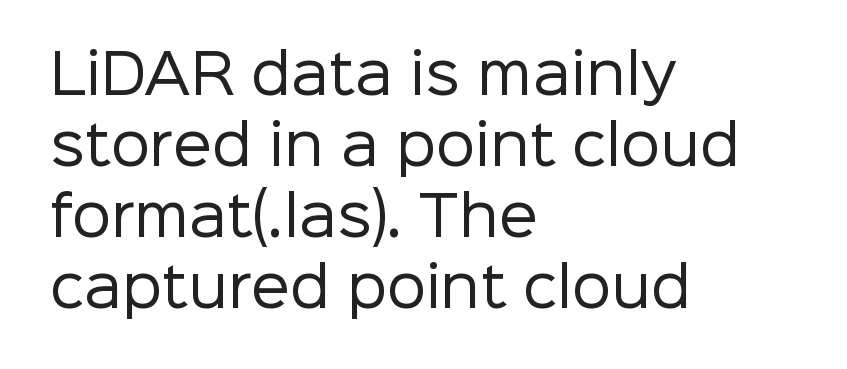
Q: Is the text bold? A: No.
Q: Is the text italic (slanted)? A: No, it is upright.
Q: Is the typeface a serif or a sans-serif typeface? A: Sans-serif.
Q: Is the text underlined? A: No.
Q: How is the paragraph aligned? A: Left-aligned.
Q: Is the spacing between letters normal or unusually wide? A: Normal.
Q: Is the spacing between lines tight, normal or loose? A: Normal.
Q: Width (condensed, normal, or wide)? A: Normal.
Q: Stroke contrast? A: Low.
Q: x-height? A: Medium.
Q: Monospaced? A: No.
